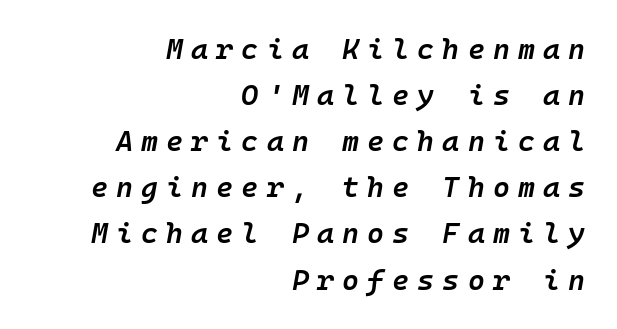
Q: Is the text bold? A: Semi-bold.
Q: Is the text italic (slanted)? A: Yes, it leans right by about 10 degrees.
Q: Is the text underlined? A: No.
Q: How is the paragraph aligned? A: Right-aligned.
Q: Is the spacing between letters normal or unusually wide? A: Unusually wide.
Q: Is the spacing between lines tight, normal or loose? A: Normal.
Q: Width (condensed, normal, or wide)? A: Normal.
Q: Stroke contrast? A: Low.
Q: x-height? A: Medium.
Q: Monospaced? A: Yes.
